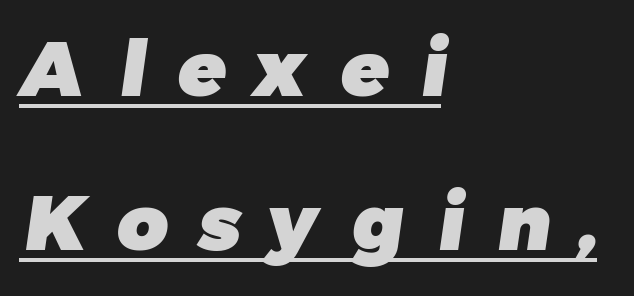
Students, observe: this is what heavily led, spacious text looks like. Characters follow at a spacing far wider than the type designer built in. In terms of weight, the rendering is a true, heavy bold. Layout note: lines flush left.
